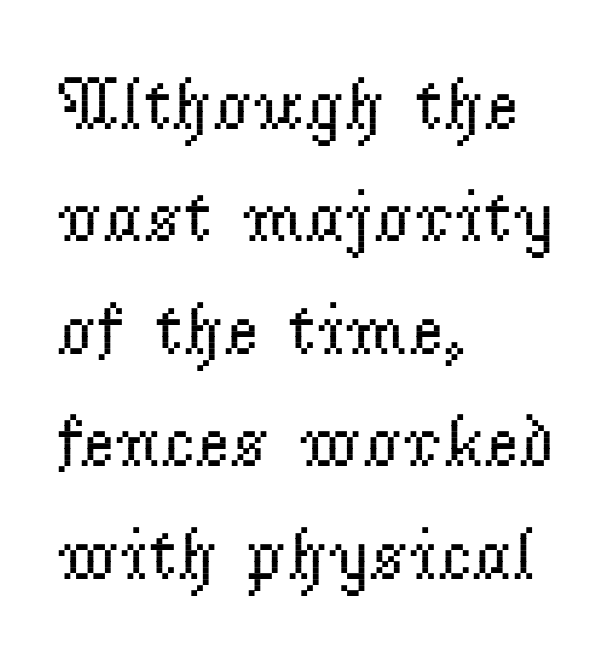
Q: Is the text bold? A: No.
Q: Is the text italic (slanted)? A: No, it is upright.
Q: Is the typeface a serif or a sans-serif typeface? A: Serif.
Q: Is the text underlined? A: No.
Q: How is the paragraph aligned? A: Left-aligned.
Q: Is the spacing between letters normal or unusually wide? A: Normal.
Q: Is the spacing between lines tight, normal or loose? A: Normal.
Q: Width (condensed, normal, or wide)? A: Normal.
Q: Stroke contrast? A: Low.
Q: x-height? A: Small.
Q: Monospaced? A: No.
